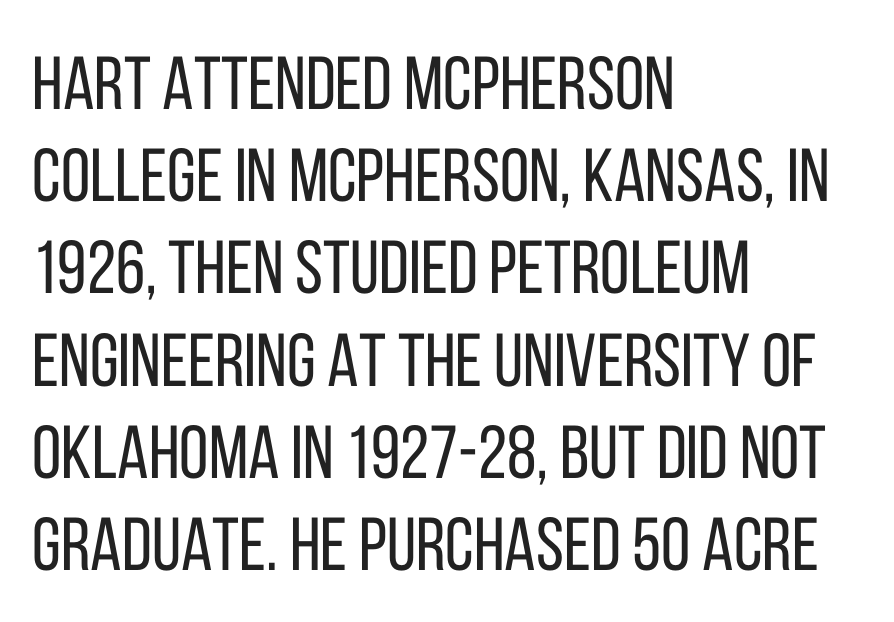
The image shows 75 px regular-weight, condensed sans-serif type, upright; set left-aligned, line spacing 1.23x, normal letter spacing, not underlined; low stroke contrast and a large x-height.
